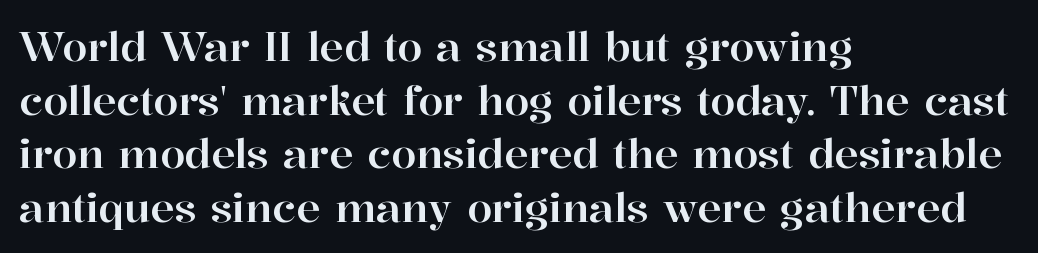
The image shows 40 px serif type, upright; set left-aligned, normal line spacing (1.34x), normal letter spacing, not underlined; high stroke contrast and a medium x-height.
